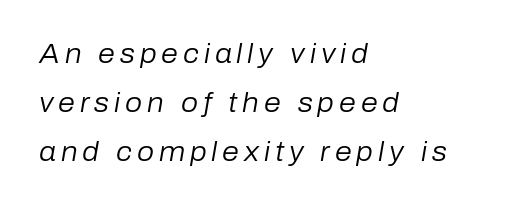
{"italic": "yes", "lean": "right", "slant_degrees": 10, "bold": "no", "underline": "no", "align": "left", "line_spacing_ratio": 1.81, "glyph_px": 27}
